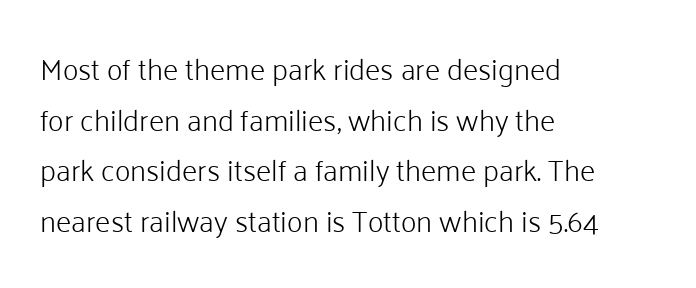
The letterforms sit at book weight or below. The rendering shows plain stroke endings on the letterforms — a sans-serif design. Just letters on the line, the space beneath them empty. Tall strokes in this sample are plumb rather than angled.
